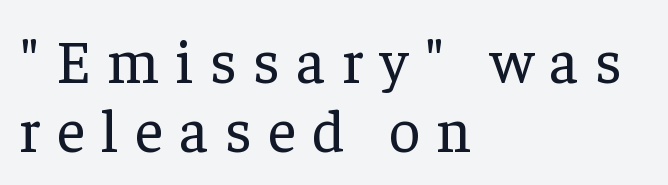
Q: Is the text bold? A: No.
Q: Is the text italic (slanted)? A: No, it is upright.
Q: Is the typeface a serif or a sans-serif typeface? A: Serif.
Q: Is the text underlined? A: No.
Q: How is the paragraph aligned? A: Left-aligned.
Q: Is the spacing between letters normal or unusually wide? A: Unusually wide.
Q: Is the spacing between lines tight, normal or loose? A: Tight.
Q: Width (condensed, normal, or wide)? A: Normal.
Q: Stroke contrast? A: Low.
Q: x-height? A: Medium.
Q: Monospaced? A: No.
